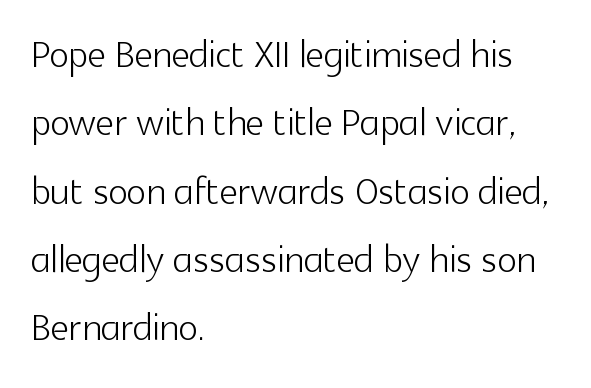
{"serif": "no", "italic": "no", "bold": "no", "weight": "light", "width": "normal", "x_height": "medium", "monospaced": "no", "underline": "no", "align": "left", "line_spacing": "normal", "line_spacing_ratio": 1.34, "letter_spacing": "normal", "letter_spacing_em": 0.0, "glyph_px": 51}
